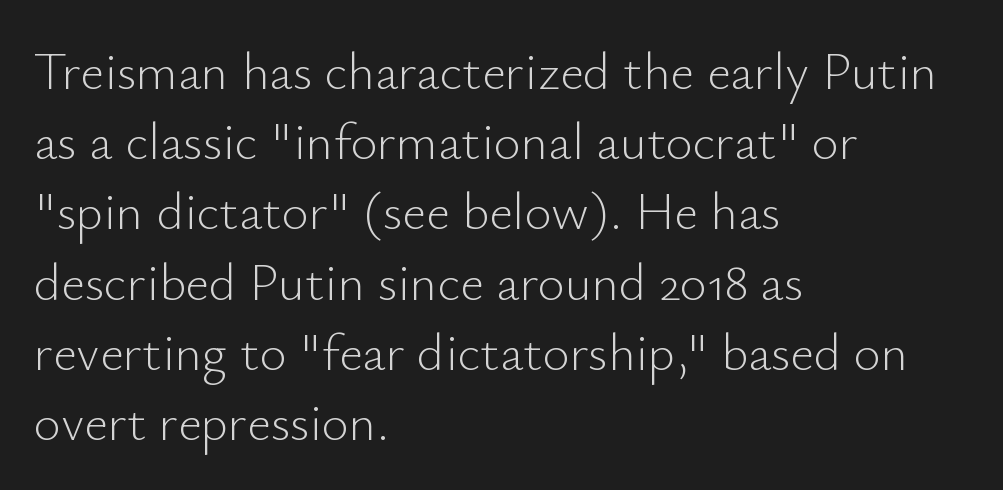
The image shows 52 px light sans-serif type, upright; set left-aligned, normal line spacing (1.35x), normal letter spacing, not underlined; low stroke contrast and a small x-height.
